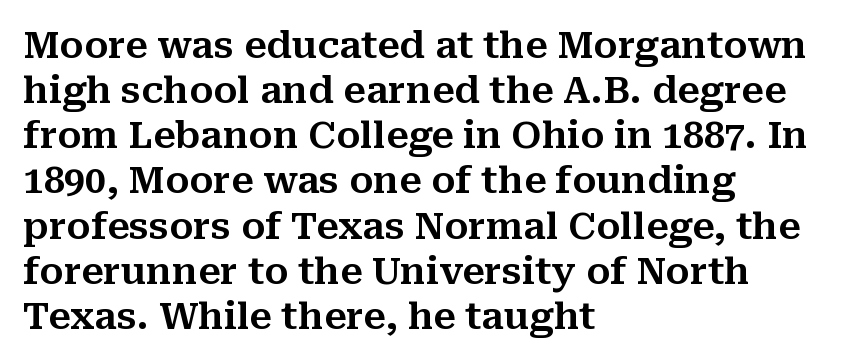
{"serif": "yes", "italic": "no", "width": "normal", "stroke_contrast": "medium", "x_height": "medium", "monospaced": "no", "underline": "no", "align": "left", "line_spacing_ratio": 1.22, "letter_spacing": "normal", "letter_spacing_em": 0.0, "glyph_px": 37}
